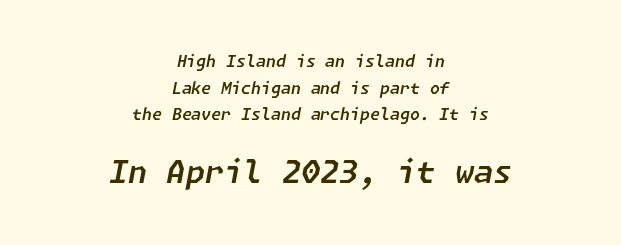
{"italic": "yes", "lean": "right", "slant_degrees": 11, "width": "normal", "stroke_contrast": "low", "x_height": "medium", "underline": "no", "align": "center", "line_spacing": "normal", "line_spacing_ratio": 1.66, "letter_spacing": "normal", "letter_spacing_em": 0.0, "larger_block": "second", "size_ratio": 1.94, "glyph_px": 31}
